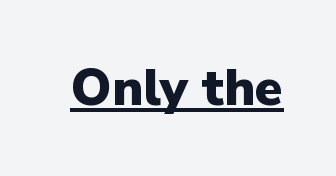
{"serif": "no", "italic": "no", "bold": "yes", "weight": "heavy", "width": "normal", "stroke_contrast": "low", "x_height": "medium", "monospaced": "no", "underline": "yes", "letter_spacing": "normal", "letter_spacing_em": 0.0, "glyph_px": 51}
